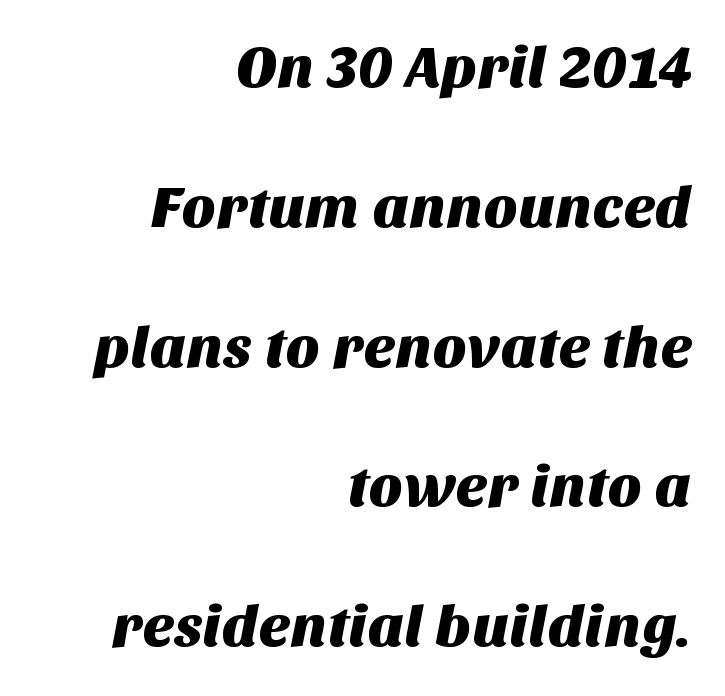
Q: Is the typeface a serif or a sans-serif typeface? A: Sans-serif.
Q: Is the text underlined? A: No.
Q: How is the paragraph aligned? A: Right-aligned.
Q: Is the spacing between letters normal or unusually wide? A: Normal.
Q: Is the spacing between lines tight, normal or loose? A: Loose.
Q: Width (condensed, normal, or wide)? A: Normal.
Q: Stroke contrast? A: Medium.
Q: x-height? A: Large.
Q: Monospaced? A: No.
